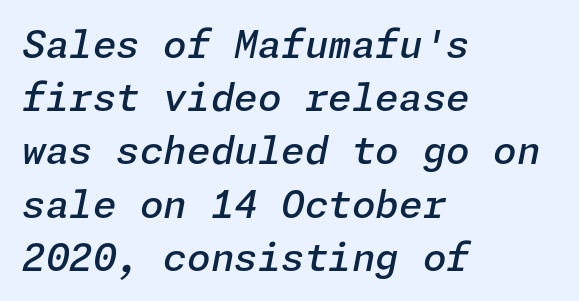
The image shows 38 px semibold type, italic (leaning right); set left-aligned, normal line spacing (1.4x), normal letter spacing, not underlined; low stroke contrast and a medium x-height.
